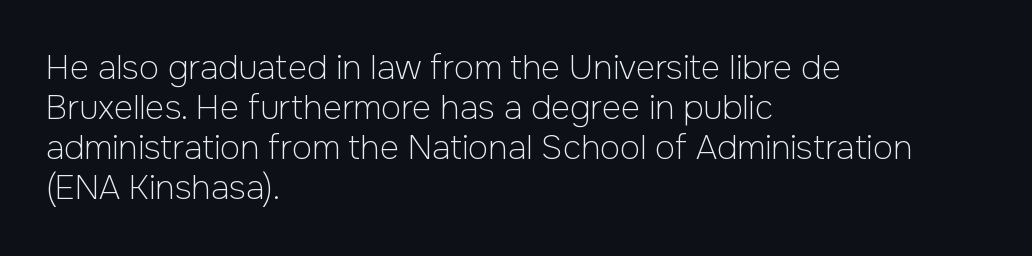
Q: Is the text bold? A: No.
Q: Is the text italic (slanted)? A: No, it is upright.
Q: Is the typeface a serif or a sans-serif typeface? A: Sans-serif.
Q: Is the text underlined? A: No.
Q: How is the paragraph aligned? A: Left-aligned.
Q: Is the spacing between letters normal or unusually wide? A: Normal.
Q: Width (condensed, normal, or wide)? A: Normal.
Q: Stroke contrast? A: Low.
Q: x-height? A: Medium.
Q: Monospaced? A: No.
